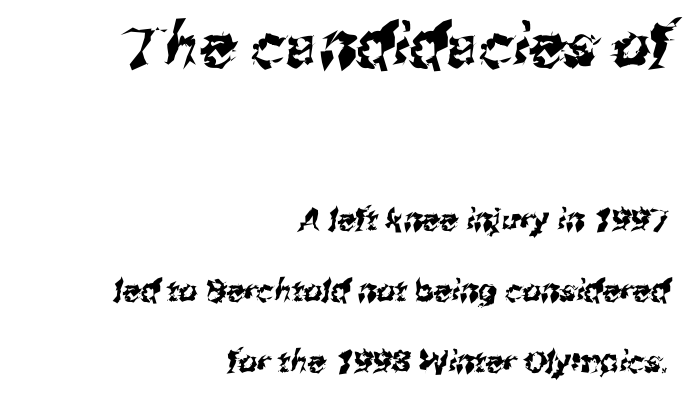
The image shows 59 px sans-serif type; set right-aligned, loose line spacing (2.36x), normal letter spacing, not underlined; the first (top) block is 1.97x larger; medium stroke contrast and a medium x-height.
